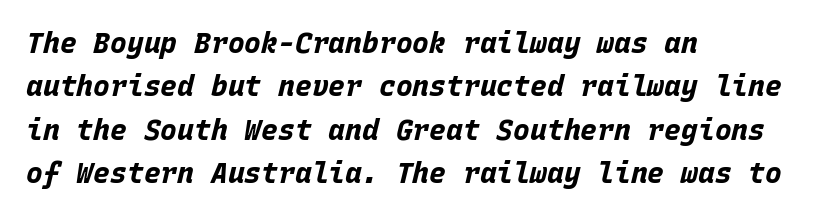
The image shows 28 px bold type, italic (leaning right), monospaced; set left-aligned, normal line spacing (1.55x), normal letter spacing, not underlined; low stroke contrast and a large x-height.
